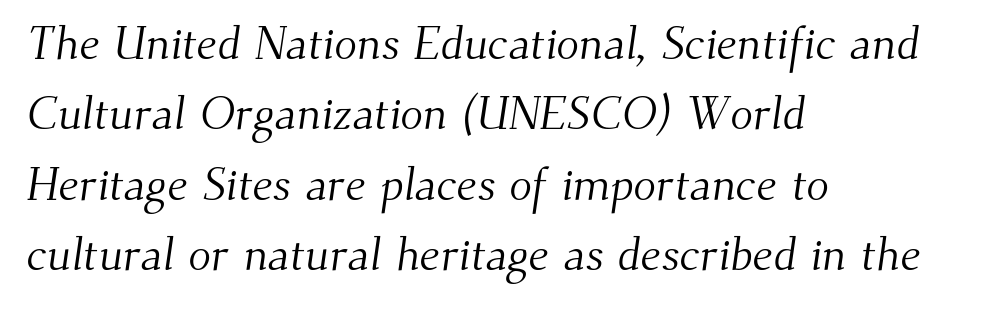
{"serif": "yes", "bold": "no", "weight": "light", "width": "normal", "stroke_contrast": "medium", "x_height": "small", "monospaced": "no", "underline": "no", "align": "left", "line_spacing": "normal", "line_spacing_ratio": 1.5, "letter_spacing": "normal", "letter_spacing_em": 0.0, "glyph_px": 47}
